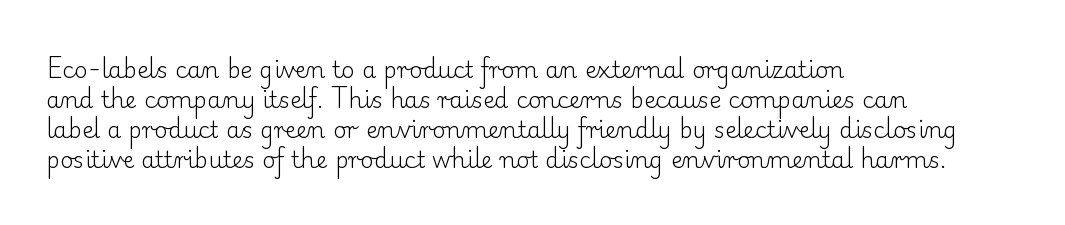
{"italic": "no", "bold": "no", "underline": "no", "align": "left", "line_spacing": "normal", "line_spacing_ratio": 1.3, "letter_spacing": "normal", "letter_spacing_em": 0.0, "glyph_px": 23}
